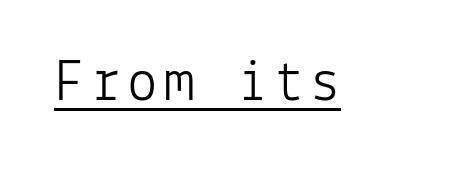
Q: Is the text bold? A: No.
Q: Is the text italic (slanted)? A: No, it is upright.
Q: Is the typeface a serif or a sans-serif typeface? A: Sans-serif.
Q: Is the text underlined? A: Yes.
Q: Width (condensed, normal, or wide)? A: Normal.
Q: Stroke contrast? A: Low.
Q: x-height? A: Medium.
Q: Monospaced? A: Yes.
